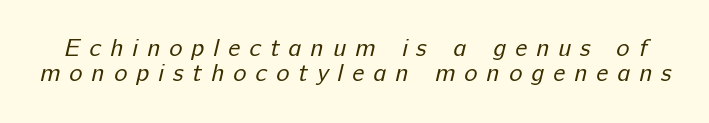
{"bold": "no", "underline": "no", "line_spacing": "tight", "line_spacing_ratio": 1.01, "letter_spacing": "wide", "letter_spacing_em": 0.36, "glyph_px": 25}
